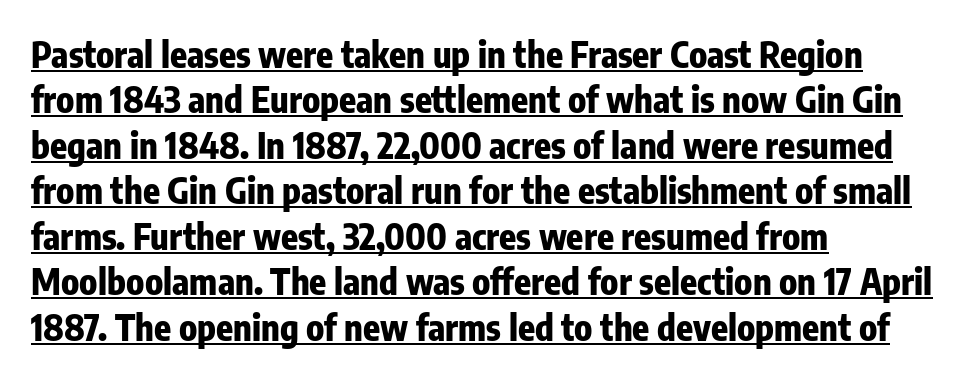
Q: Is the text bold? A: Yes.
Q: Is the text italic (slanted)? A: No, it is upright.
Q: Is the typeface a serif or a sans-serif typeface? A: Sans-serif.
Q: Is the text underlined? A: Yes.
Q: How is the paragraph aligned? A: Left-aligned.
Q: Is the spacing between letters normal or unusually wide? A: Normal.
Q: Is the spacing between lines tight, normal or loose? A: Normal.
Q: Width (condensed, normal, or wide)? A: Condensed.
Q: Stroke contrast? A: Low.
Q: x-height? A: Medium.
Q: Monospaced? A: No.
